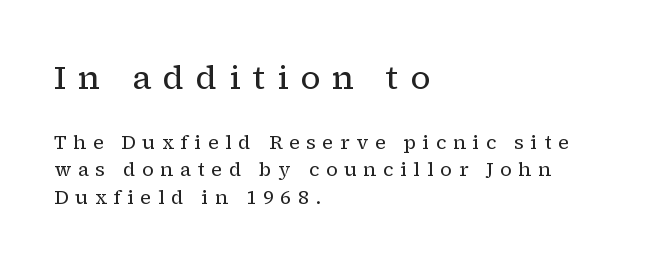
Lines of text with bare space underneath. Designer's note — italics off, roman on. Line beginnings align vertically; line endings do not. Weight: in the light-to-regular range. Serif or sans? Serif — the stroke terminals have little feet.
